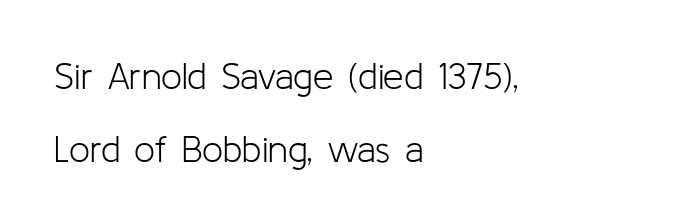
The image shows 37 px light sans-serif type, upright; set left-aligned, loose line spacing (1.96x), normal letter spacing, not underlined; low stroke contrast and a medium x-height.
